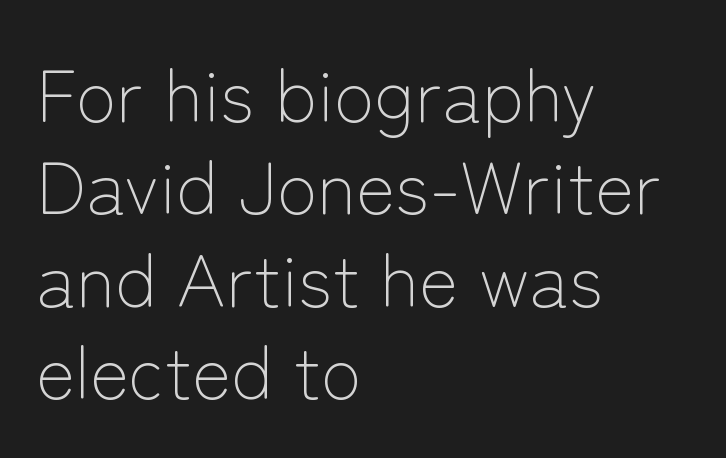
Q: Is the text bold? A: No.
Q: Is the text italic (slanted)? A: No, it is upright.
Q: Is the typeface a serif or a sans-serif typeface? A: Sans-serif.
Q: Is the text underlined? A: No.
Q: How is the paragraph aligned? A: Left-aligned.
Q: Is the spacing between letters normal or unusually wide? A: Normal.
Q: Is the spacing between lines tight, normal or loose? A: Normal.
Q: Width (condensed, normal, or wide)? A: Normal.
Q: Stroke contrast? A: Low.
Q: x-height? A: Medium.
Q: Monospaced? A: No.
